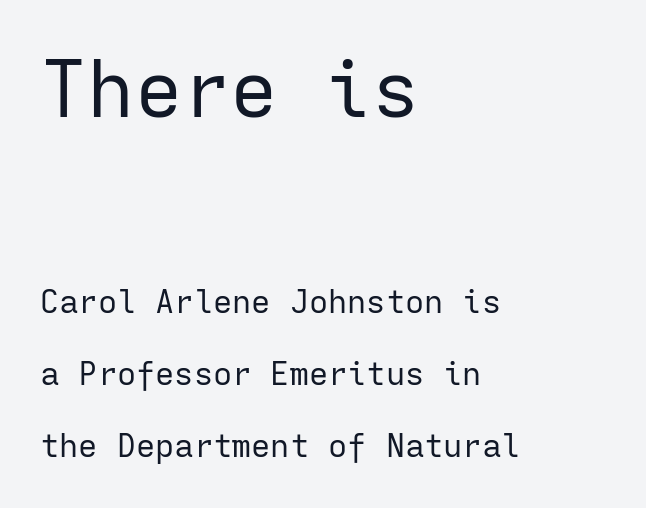
The face used here appears at its bigger size in the upper chunk. The characters are drawn with everyday or finer stroke widths. The gaps between neighbouring characters are ordinary and unremarkable. Beneath every word, the page is bare.
